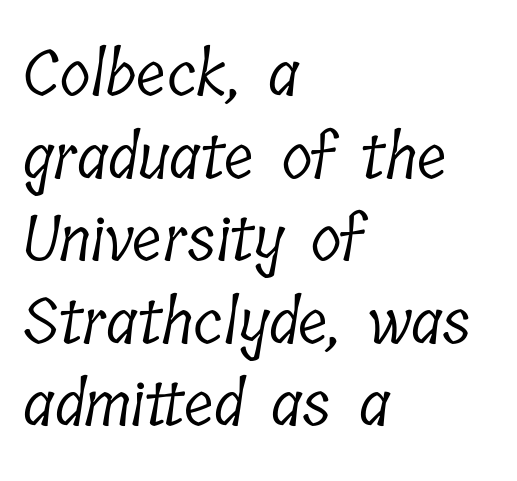
The image shows 63 px light, condensed serif type; set left-aligned, normal line spacing (1.31x), normal letter spacing, not underlined; low stroke contrast and a medium x-height.
